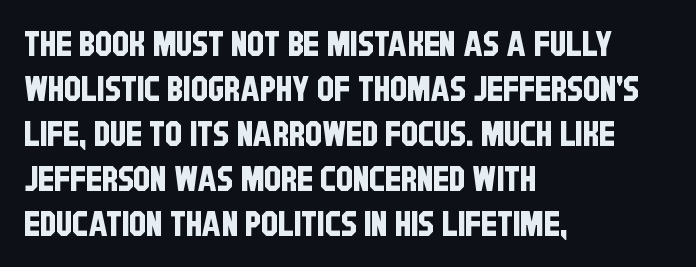
Q: Is the typeface a serif or a sans-serif typeface? A: Sans-serif.
Q: Is the text underlined? A: No.
Q: How is the paragraph aligned? A: Left-aligned.
Q: Is the spacing between letters normal or unusually wide? A: Normal.
Q: Is the spacing between lines tight, normal or loose? A: Normal.
Q: Width (condensed, normal, or wide)? A: Condensed.
Q: Stroke contrast? A: Low.
Q: x-height? A: Large.
Q: Monospaced? A: No.
